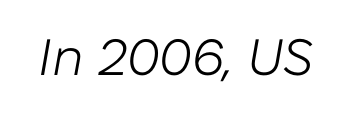
Q: Is the text bold? A: No.
Q: Is the text italic (slanted)? A: Yes, it leans right by about 10 degrees.
Q: Is the text underlined? A: No.
Q: Is the spacing between letters normal or unusually wide? A: Normal.
Q: Width (condensed, normal, or wide)? A: Normal.
Q: Stroke contrast? A: Low.
Q: x-height? A: Medium.
Q: Monospaced? A: No.
